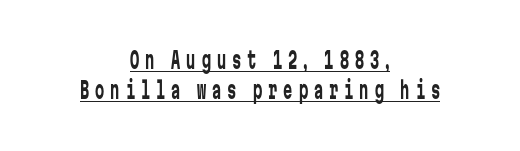
The rendering positions every line midway between the sides. The designer left line spacing at the default. Here the glyphs are tracked loosely, breaking word shapes into spaced letters. Is there an underline? Yes — a line sits under the letters. These glyphs show unthickened strokes, regular width or finer.
